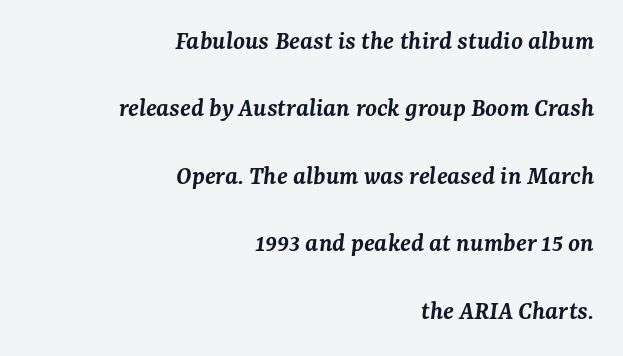
Q: Is the text bold? A: Semi-bold.
Q: Is the text italic (slanted)? A: Yes, it leans right by about 7 degrees.
Q: Is the text underlined? A: No.
Q: How is the paragraph aligned? A: Right-aligned.
Q: Is the spacing between letters normal or unusually wide? A: Normal.
Q: Is the spacing between lines tight, normal or loose? A: Loose.
